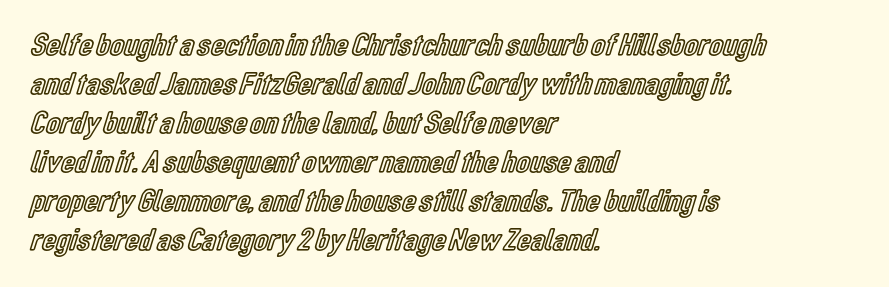
{"width": "condensed", "x_height": "medium", "monospaced": "no", "underline": "no", "align": "left", "line_spacing_ratio": 1.22, "letter_spacing": "normal", "letter_spacing_em": 0.0, "glyph_px": 32}
